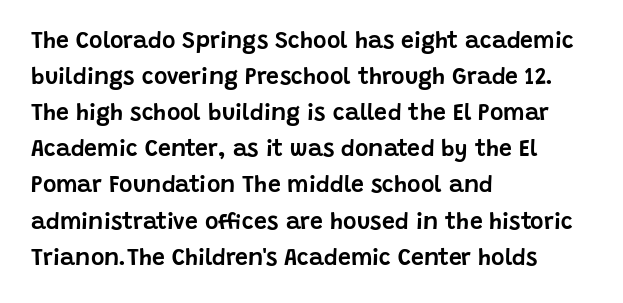
The image shows 23 px text type, upright; set left-aligned, normal line spacing (1.57x), normal letter spacing, not underlined.
